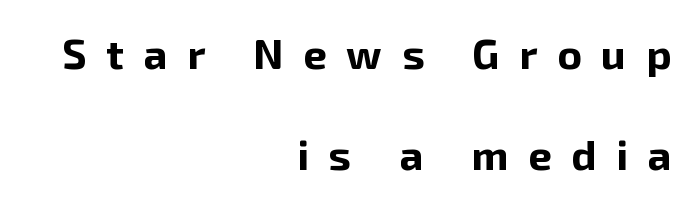
The rendering uses a bold face; every stroke is thick and dark. The rag falls on the left side of this text block. Do the characters align in a grid? No, the font is proportional. Are there feet on the stems? There aren't — it's a sans. The space beneath each line is pristine and unruled. Successive baselines arrive slowly, with a big drop between each.
